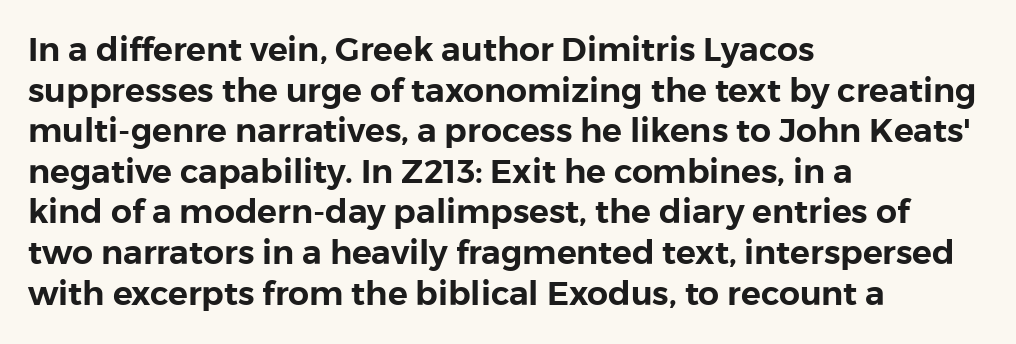
{"serif": "no", "italic": "no", "width": "normal", "stroke_contrast": "low", "x_height": "medium", "monospaced": "no", "underline": "no", "align": "left", "line_spacing_ratio": 1.23, "letter_spacing": "normal", "letter_spacing_em": 0.0, "glyph_px": 33}
